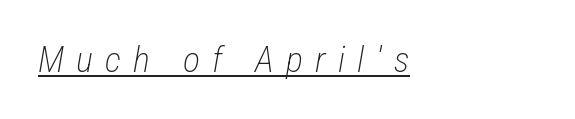
The image shows 36 px light, condensed type, italic (leaning right); set left-aligned, unusually wide letter spacing (+0.34 em), underlined; low stroke contrast and a medium x-height.
